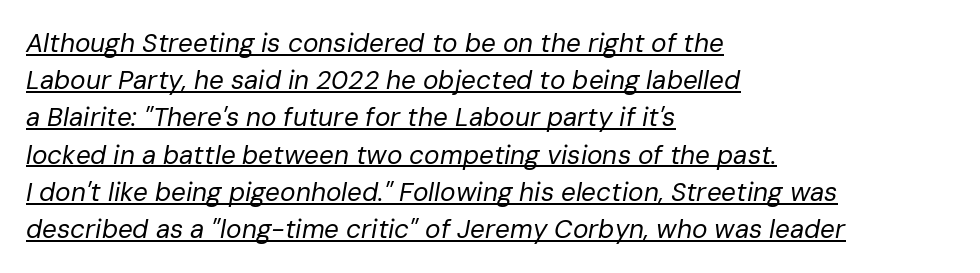
The image shows 26 px text type, italic (leaning right); set left-aligned, normal line spacing (1.43x), normal letter spacing, underlined.
